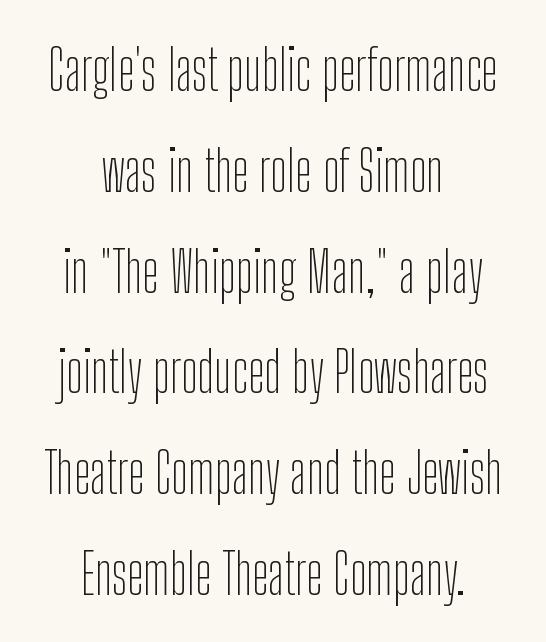
Q: Is the text bold? A: No.
Q: Is the text italic (slanted)? A: No, it is upright.
Q: Is the typeface a serif or a sans-serif typeface? A: Sans-serif.
Q: Is the text underlined? A: No.
Q: How is the paragraph aligned? A: Centered.
Q: Is the spacing between letters normal or unusually wide? A: Normal.
Q: Width (condensed, normal, or wide)? A: Condensed.
Q: Stroke contrast? A: Low.
Q: x-height? A: Medium.
Q: Monospaced? A: No.
